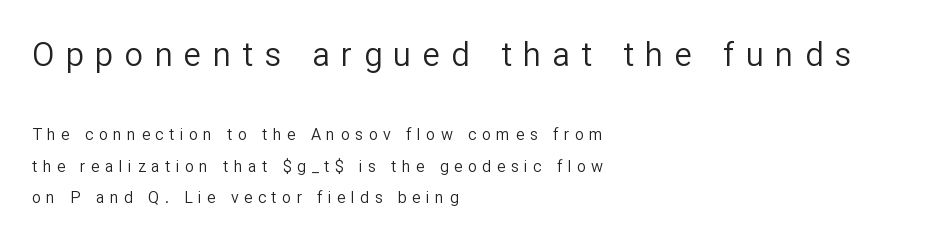
{"serif": "no", "italic": "no", "bold": "no", "weight": "regular", "width": "normal", "stroke_contrast": "low", "x_height": "medium", "monospaced": "no", "underline": "no", "align": "left", "line_spacing": "loose", "line_spacing_ratio": 1.97, "letter_spacing": "wide", "letter_spacing_em": 0.34, "larger_block": "first", "size_ratio": 2.06, "glyph_px": 33}
